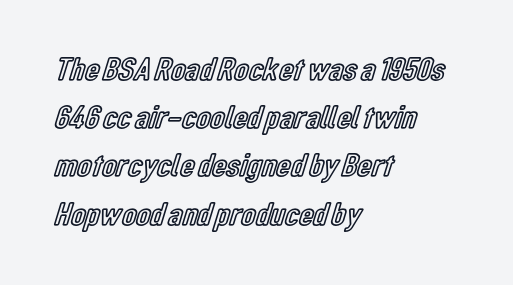
Q: Is the text italic (slanted)? A: Yes.
Q: Is the text underlined? A: No.
Q: How is the paragraph aligned? A: Left-aligned.
Q: Is the spacing between letters normal or unusually wide? A: Normal.
Q: Is the spacing between lines tight, normal or loose? A: Normal.
Q: Width (condensed, normal, or wide)? A: Condensed.
Q: x-height? A: Medium.
Q: Monospaced? A: No.
